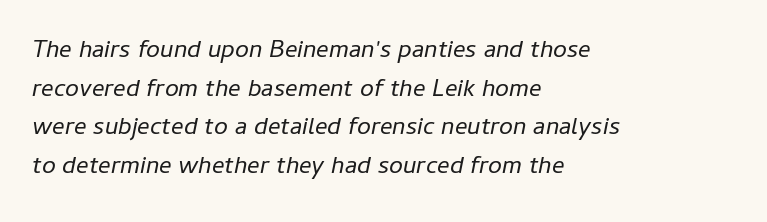
{"italic": "yes", "lean": "right", "slant_degrees": 11, "bold": "no", "underline": "no", "align": "left", "line_spacing": "normal", "line_spacing_ratio": 1.55, "letter_spacing": "normal", "letter_spacing_em": 0.0, "glyph_px": 25}
